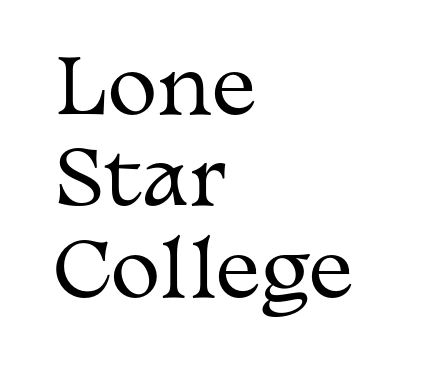
Summary of weight: not heavy and not bold. Varying glyph widths throughout — classic text-font behaviour. A typesetter would call this zero additional tracking. Vertical strokes here are truly vertical.
